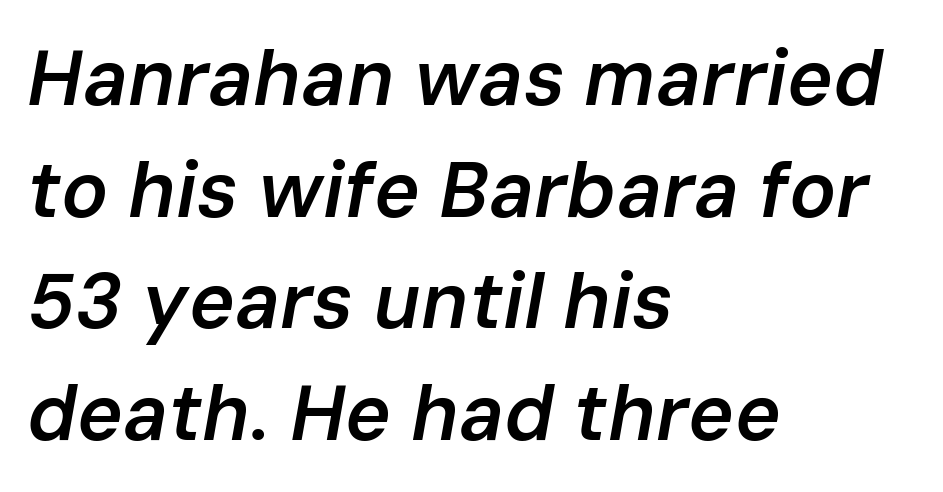
The image shows 78 px semibold type, italic (leaning right); set left-aligned, normal line spacing (1.43x), normal letter spacing, not underlined; low stroke contrast and a medium x-height.
